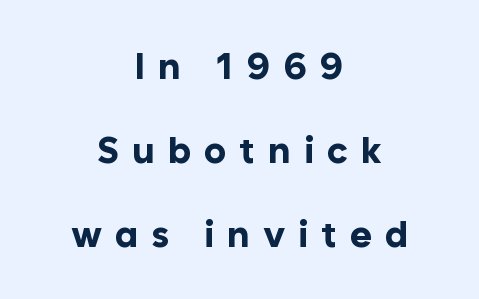
The string is rendered with underlining switched off. Airy leading. You'd pick this weight for a headline — it's a proper bold. This rendering employs a face without finishing strokes, i.e., a sans-serif. In terms of letterspacing, this is a distinctly airy, spread setting.
